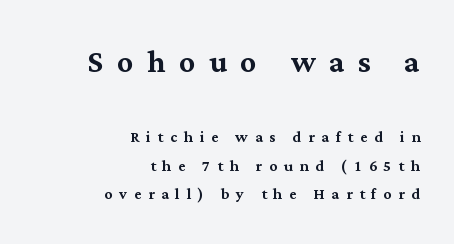
The line texture is sparse and dotted thanks to wide tracking. The face used here is proportionally spaced, like ordinary book or web type. Vertically, the passage feels balanced, rows spaced as you'd expect. Ascenders rise straight up at ninety degrees.
